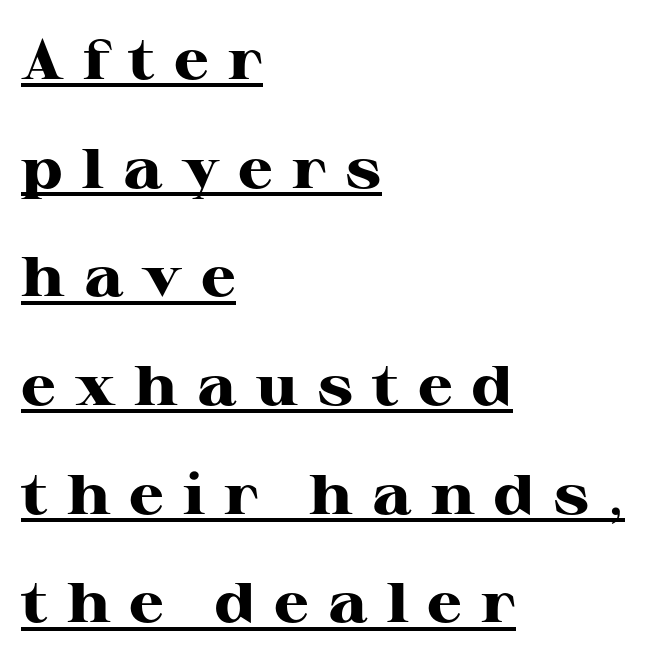
The glyphs have the mass of a bold cut. The tracking jumps out immediately: characters are airy and widely separated. Rows of type keep a wide berth in the vertical direction. Posture: upright roman. Small tapered or slab feet sit at the stroke ends, so this counts as serif. A typesetter would call this proportional, since set widths differ per character.
